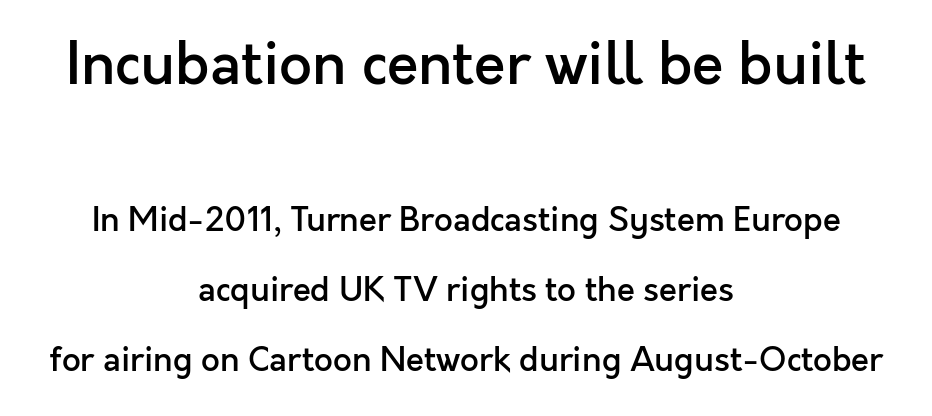
The letters stand upright; this is a roman face. The rendering uses natural spacing where letterforms have individual widths. To sum up the face: it is a sans, with no serifs. Larger block? The one above; the one below is distinctly smaller. The strokes are fattened partway — semibold, not bold. Decoration check: the copy has no underline.
